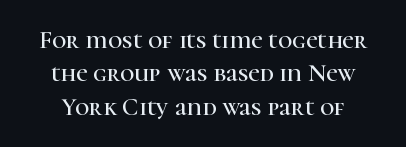
{"italic": "no", "underline": "no", "line_spacing": "normal", "line_spacing_ratio": 1.34, "letter_spacing": "normal", "letter_spacing_em": 0.0, "glyph_px": 25}
